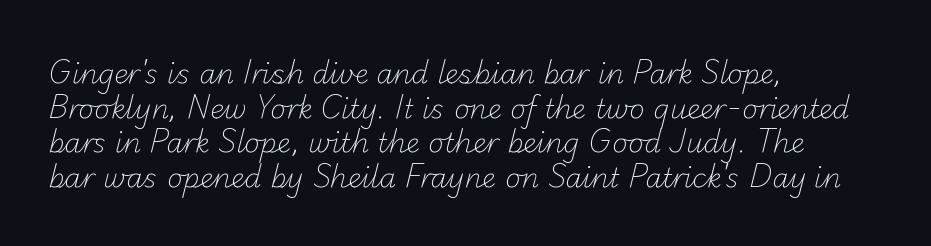
The image shows 27 px text type; set left-aligned, normal line spacing (1.28x), normal letter spacing, not underlined.
